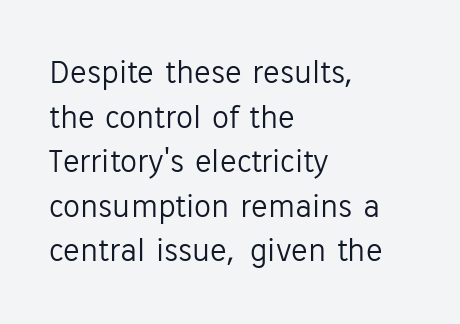
Q: Is the text bold? A: No.
Q: Is the text italic (slanted)? A: No, it is upright.
Q: Is the typeface a serif or a sans-serif typeface? A: Sans-serif.
Q: Is the text underlined? A: No.
Q: How is the paragraph aligned? A: Left-aligned.
Q: Is the spacing between letters normal or unusually wide? A: Normal.
Q: Is the spacing between lines tight, normal or loose? A: Normal.
Q: Width (condensed, normal, or wide)? A: Normal.
Q: Stroke contrast? A: Low.
Q: x-height? A: Medium.
Q: Monospaced? A: No.
